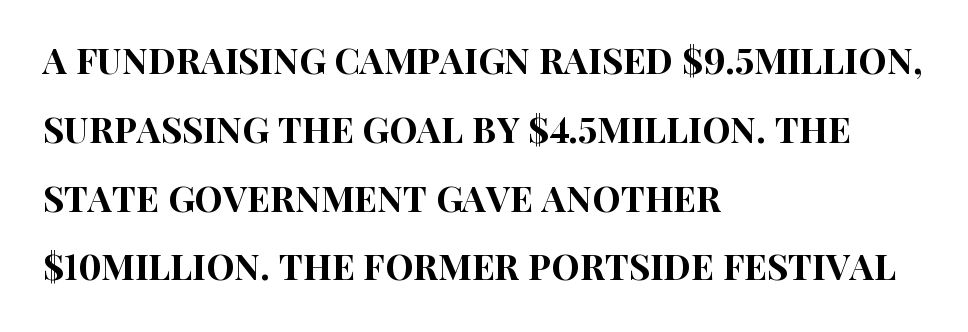
The typesetter chose a ragged-right arrangement here. Standard letterfit; no display-style spreading of the glyphs. A roman cut, with each character standing at attention. A bare baseline throughout the passage.
